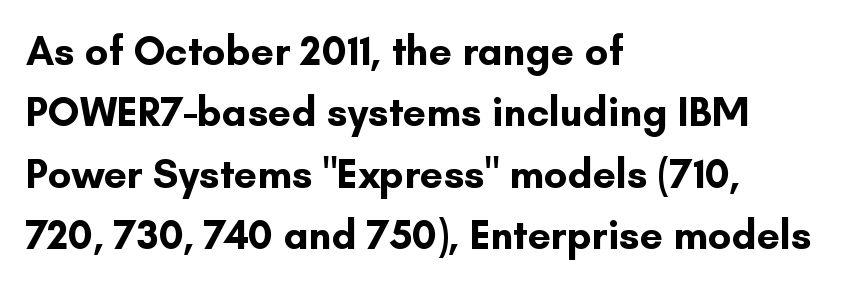
Vertical strokes here are truly vertical. In terms of letterspacing, this is plain default setting. Emphasis by weight is at full strength: bold. The ragged edge is on the right, which tells us the setting is flush left.
